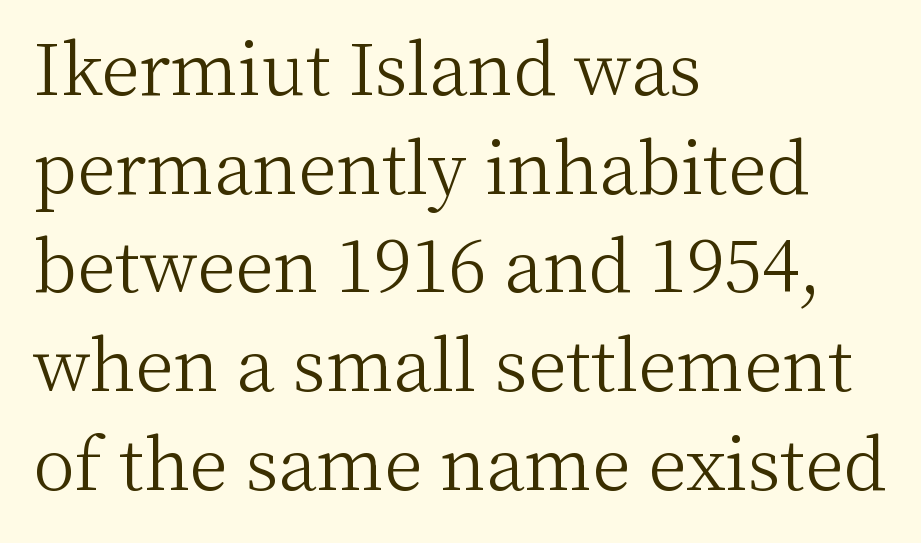
{"serif": "yes", "italic": "no", "bold": "no", "weight": "light", "width": "normal", "stroke_contrast": "medium", "x_height": "medium", "monospaced": "no", "underline": "no", "align": "left", "line_spacing": "normal", "line_spacing_ratio": 1.41, "letter_spacing": "normal", "letter_spacing_em": 0.0, "glyph_px": 70}
